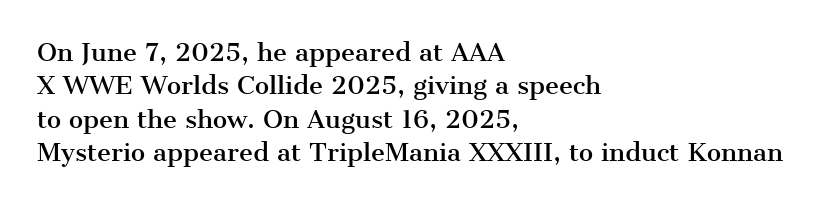
{"italic": "no", "underline": "no", "align": "left", "line_spacing": "normal", "line_spacing_ratio": 1.39, "letter_spacing": "normal", "letter_spacing_em": 0.0, "glyph_px": 24}
